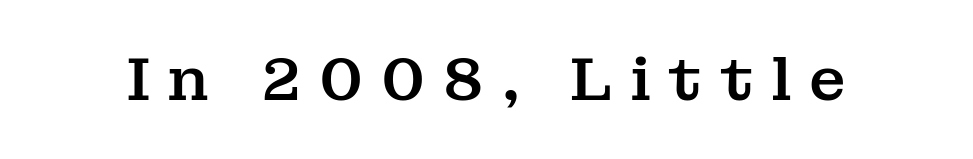
Q: Is the text italic (slanted)? A: No, it is upright.
Q: Is the typeface a serif or a sans-serif typeface? A: Serif.
Q: Is the text underlined? A: No.
Q: Is the spacing between letters normal or unusually wide? A: Unusually wide.
Q: Width (condensed, normal, or wide)? A: Normal.
Q: Stroke contrast? A: Medium.
Q: x-height? A: Medium.
Q: Monospaced? A: No.
